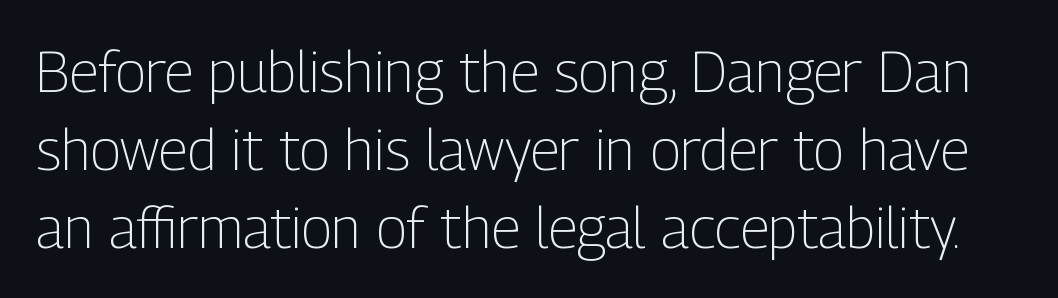
The image shows 57 px light, condensed sans-serif type, upright; set normal line spacing (1.37x), normal letter spacing, not underlined; low stroke contrast and a medium x-height.
